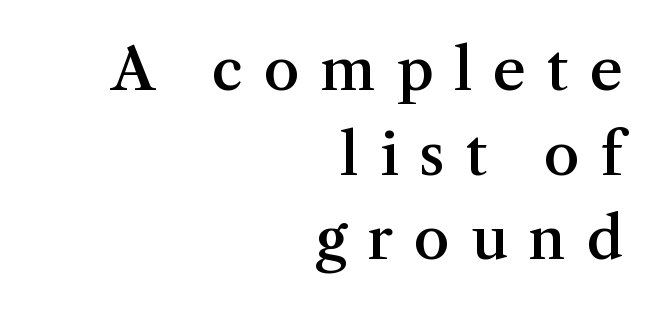
The image shows 58 px semibold serif type, upright; set right-aligned, normal line spacing (1.46x), unusually wide letter spacing (+0.36 em), not underlined; medium stroke contrast and a medium x-height.
